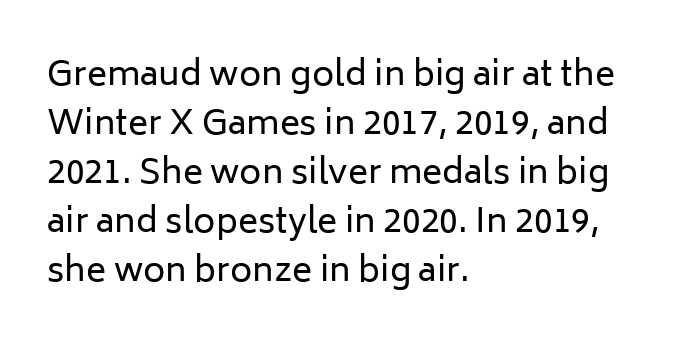
Q: Is the text bold? A: No.
Q: Is the text italic (slanted)? A: No, it is upright.
Q: Is the typeface a serif or a sans-serif typeface? A: Sans-serif.
Q: Is the text underlined? A: No.
Q: How is the paragraph aligned? A: Left-aligned.
Q: Is the spacing between letters normal or unusually wide? A: Normal.
Q: Is the spacing between lines tight, normal or loose? A: Normal.
Q: Width (condensed, normal, or wide)? A: Normal.
Q: Stroke contrast? A: Low.
Q: x-height? A: Medium.
Q: Monospaced? A: No.
